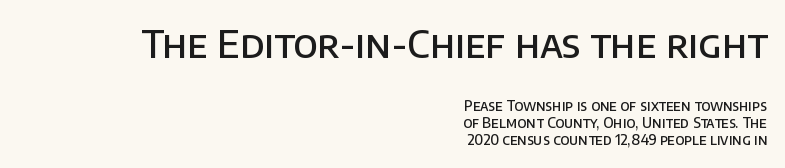
The image shows 38 px semibold sans-serif type, upright; set right-aligned, line spacing 1.24x, normal letter spacing, not underlined; the first (top) block is 2.71x larger; low stroke contrast and a large x-height.
